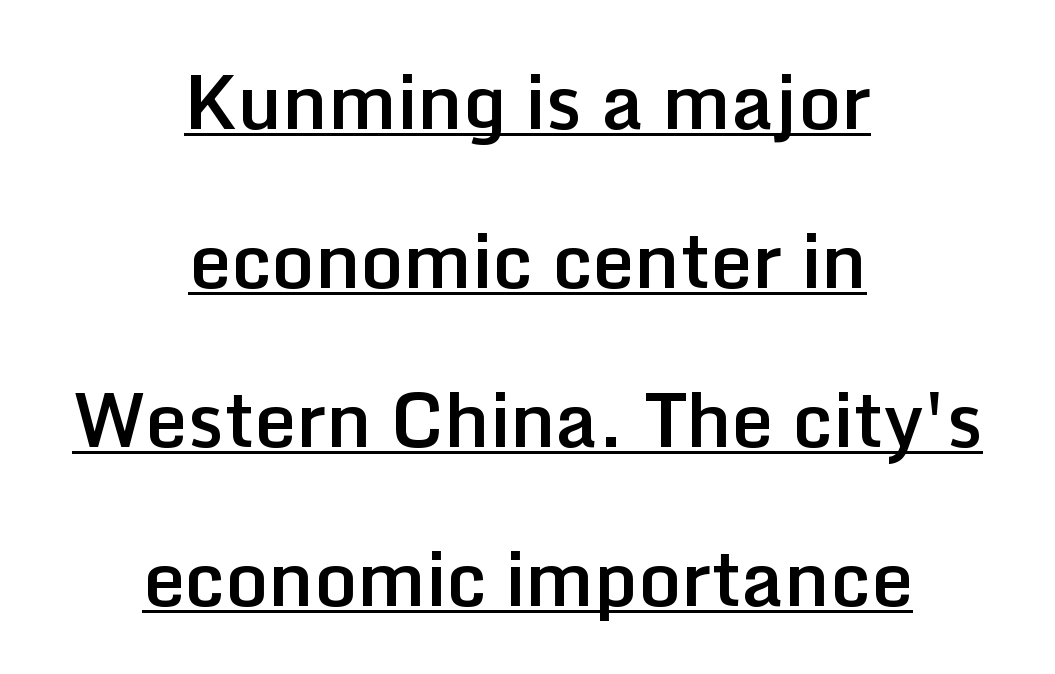
{"serif": "no", "italic": "no", "bold": "semi", "weight": "semibold", "width": "normal", "stroke_contrast": "low", "x_height": "medium", "monospaced": "no", "underline": "yes", "align": "center", "line_spacing": "loose", "line_spacing_ratio": 2.12, "letter_spacing": "normal", "letter_spacing_em": 0.0, "glyph_px": 75}
